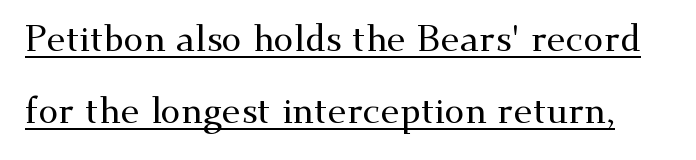
The image shows 36 px wide serif type, upright; set loose line spacing (2.01x), normal letter spacing, underlined; medium stroke contrast and a small x-height.
